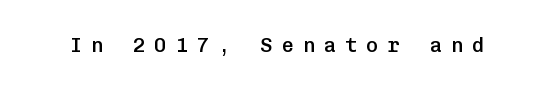
{"italic": "no", "bold": "semi", "underline": "no", "letter_spacing": "wide", "letter_spacing_em": 0.46, "glyph_px": 20}
